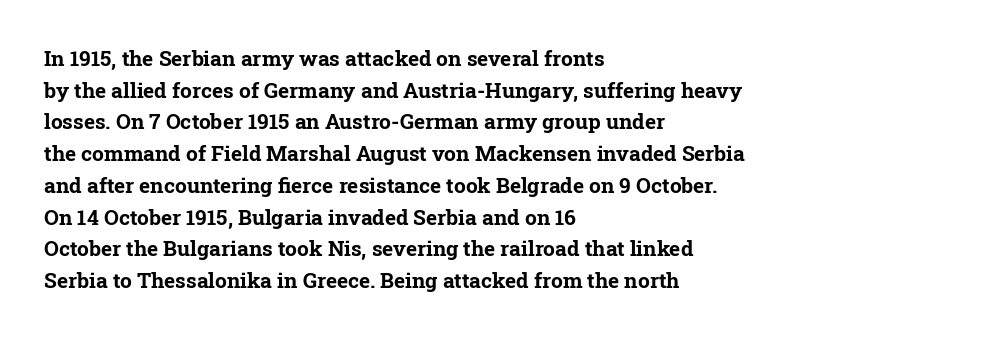
This is roman type, the default non-slanted kind. Observe the ordinary spacing: letters are neighbours, not strangers. The space between consecutive lines is moderate. Leftover space on each line is placed entirely after the last word. The string is rendered with underlining switched off. What weight is shown? A full bold with thick strokes.
